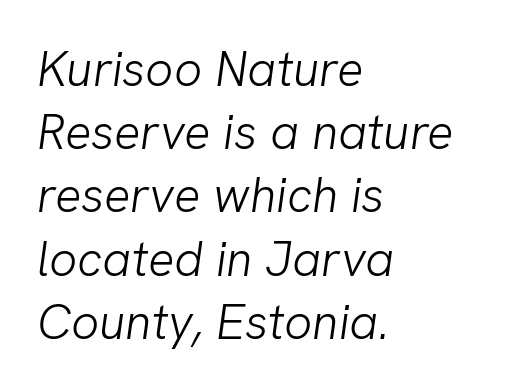
Weight: regular or lighter. The typesetter chose a ragged-right arrangement here. The typeface chosen for these lines omits serifs. Decoration check: the copy has no underline. Here the designer chose a conventional face with non-uniform glyph widths.
